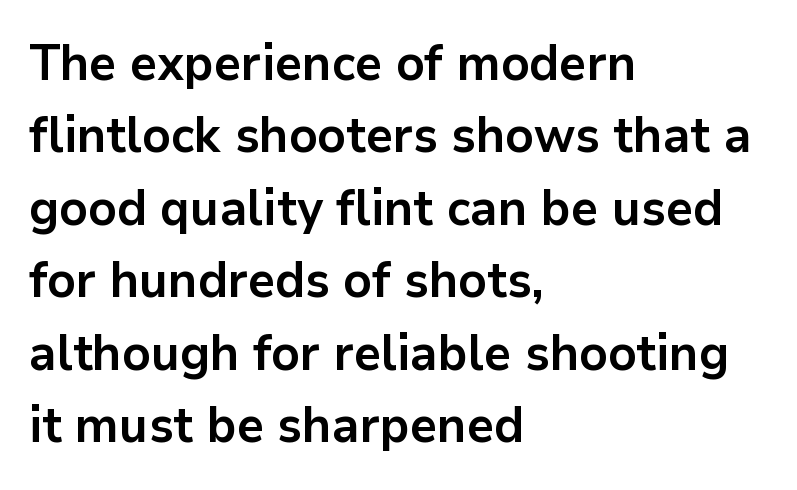
{"serif": "no", "italic": "no", "bold": "yes", "weight": "bold", "width": "normal", "stroke_contrast": "low", "x_height": "medium", "monospaced": "no", "underline": "no", "align": "left", "line_spacing": "normal", "line_spacing_ratio": 1.45, "letter_spacing": "normal", "letter_spacing_em": 0.0, "glyph_px": 50}
